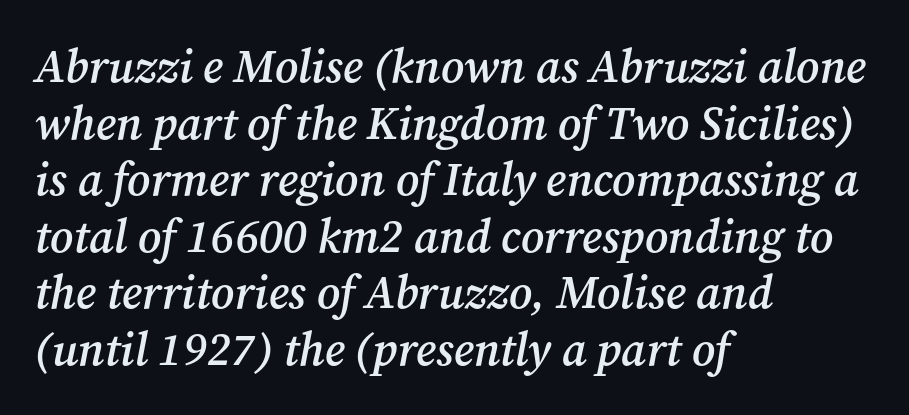
Here the designer chose a conventional face with non-uniform glyph widths. Look at the stroke-to-counter ratio: somewhat heavy, a semibold. This sample uses plain, unmodified letter spacing. These lines are set flush left with a ragged right edge.
